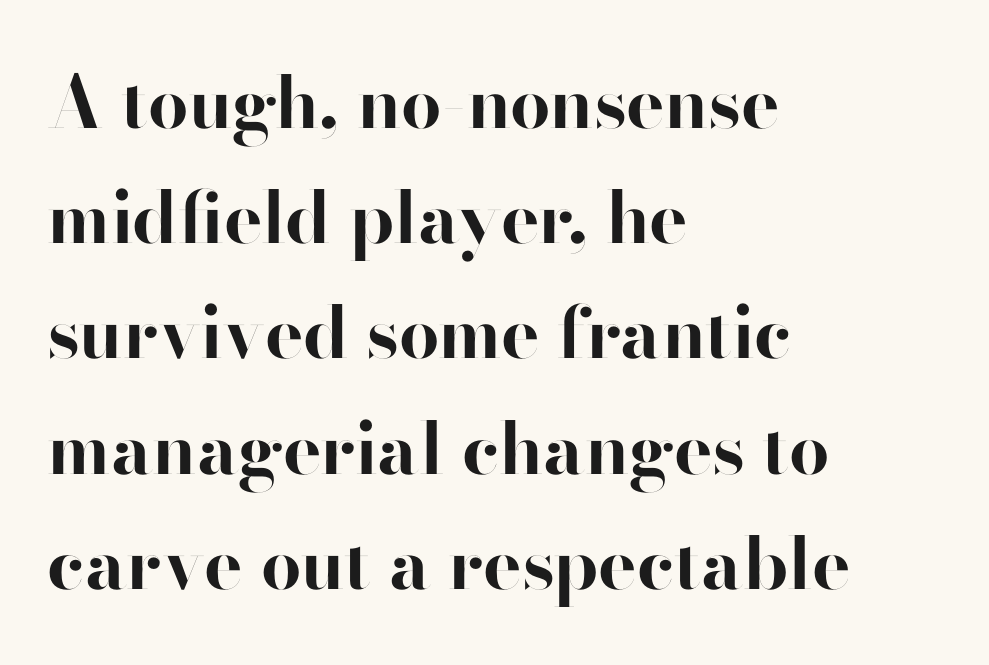
{"serif": "no", "italic": "no", "bold": "yes", "weight": "bold", "width": "normal", "stroke_contrast": "high", "x_height": "small", "monospaced": "no", "underline": "no", "align": "left", "line_spacing": "normal", "line_spacing_ratio": 1.6, "letter_spacing": "normal", "letter_spacing_em": 0.0, "glyph_px": 72}
